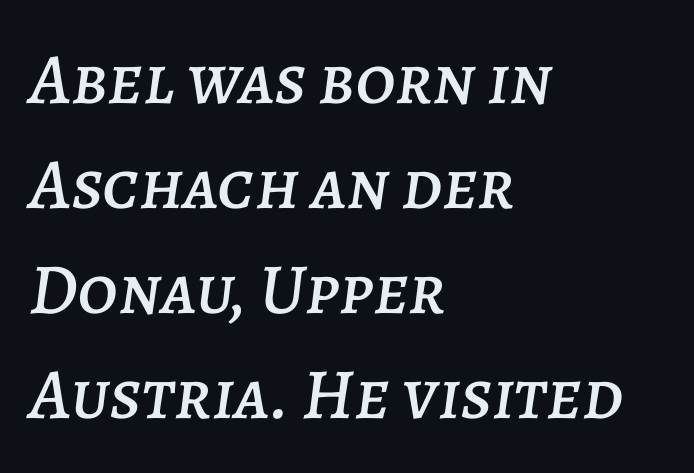
Q: Is the text italic (slanted)? A: Yes, it leans right by about 7 degrees.
Q: Is the text underlined? A: No.
Q: How is the paragraph aligned? A: Left-aligned.
Q: Is the spacing between letters normal or unusually wide? A: Normal.
Q: Is the spacing between lines tight, normal or loose? A: Normal.
Q: Width (condensed, normal, or wide)? A: Normal.
Q: Stroke contrast? A: Low.
Q: x-height? A: Large.
Q: Monospaced? A: No.
